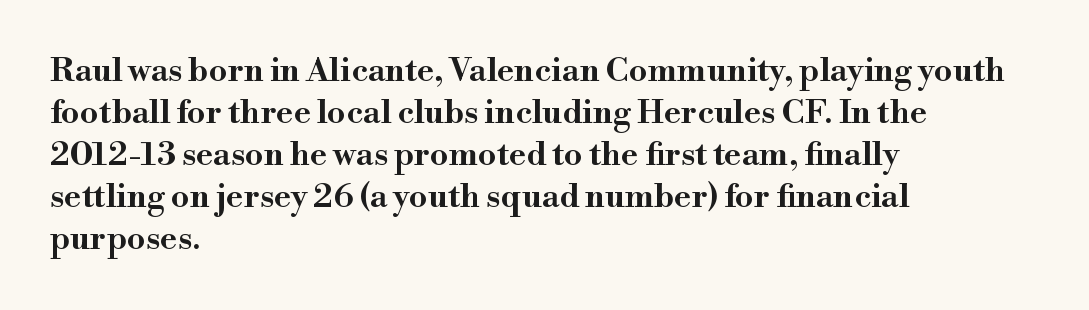
Q: Is the text italic (slanted)? A: No, it is upright.
Q: Is the typeface a serif or a sans-serif typeface? A: Serif.
Q: Is the text underlined? A: No.
Q: How is the paragraph aligned? A: Left-aligned.
Q: Is the spacing between letters normal or unusually wide? A: Normal.
Q: Is the spacing between lines tight, normal or loose? A: Normal.
Q: Width (condensed, normal, or wide)? A: Wide.
Q: Stroke contrast? A: High.
Q: x-height? A: Small.
Q: Monospaced? A: No.
